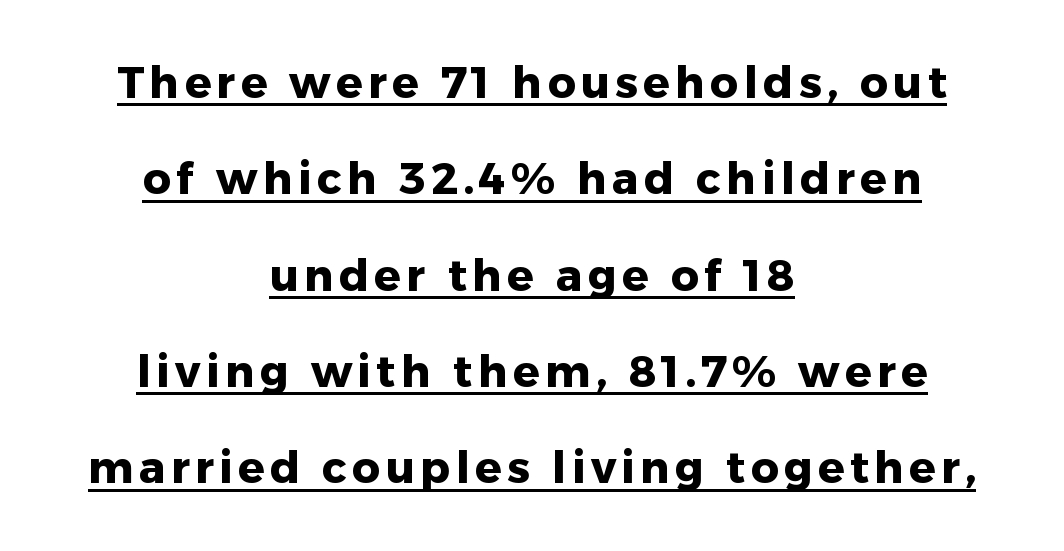
Q: Is the text bold? A: Yes.
Q: Is the text italic (slanted)? A: No, it is upright.
Q: Is the typeface a serif or a sans-serif typeface? A: Sans-serif.
Q: Is the text underlined? A: Yes.
Q: How is the paragraph aligned? A: Centered.
Q: Is the spacing between lines tight, normal or loose? A: Loose.
Q: Width (condensed, normal, or wide)? A: Normal.
Q: Stroke contrast? A: Low.
Q: x-height? A: Medium.
Q: Monospaced? A: No.
